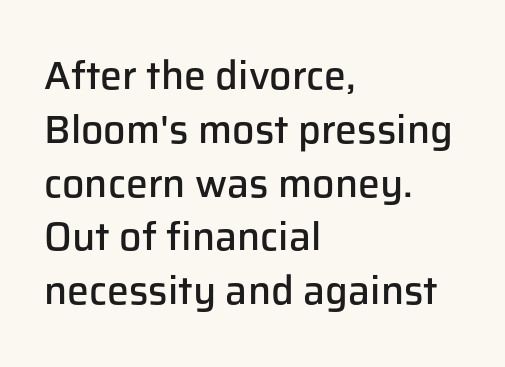
Q: Is the text bold? A: Semi-bold.
Q: Is the text italic (slanted)? A: No, it is upright.
Q: Is the typeface a serif or a sans-serif typeface? A: Sans-serif.
Q: Is the text underlined? A: No.
Q: How is the paragraph aligned? A: Left-aligned.
Q: Is the spacing between letters normal or unusually wide? A: Normal.
Q: Is the spacing between lines tight, normal or loose? A: Normal.
Q: Width (condensed, normal, or wide)? A: Normal.
Q: Stroke contrast? A: Low.
Q: x-height? A: Medium.
Q: Monospaced? A: No.
